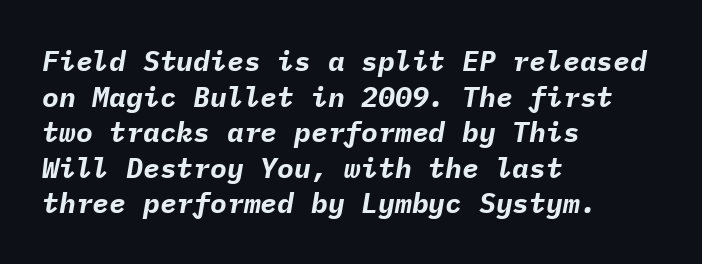
{"italic": "yes", "lean": "right", "slant_degrees": 9, "bold": "yes", "weight": "bold", "width": "normal", "stroke_contrast": "low", "x_height": "medium", "monospaced": "yes", "underline": "no", "align": "left", "line_spacing": "normal", "line_spacing_ratio": 1.27, "letter_spacing": "normal", "letter_spacing_em": 0.0, "glyph_px": 28}
